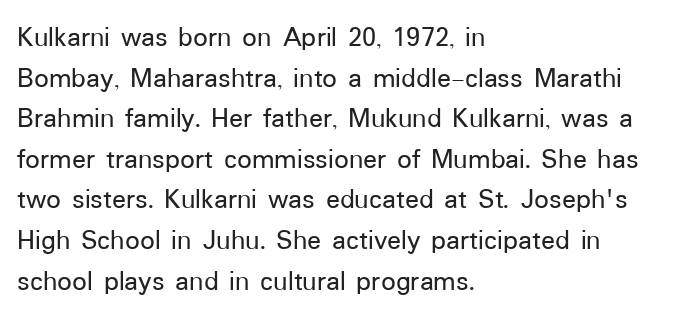
The image shows 29 px sans-serif type, upright; set left-aligned, normal line spacing (1.4x), normal letter spacing, not underlined; low stroke contrast and a medium x-height.
